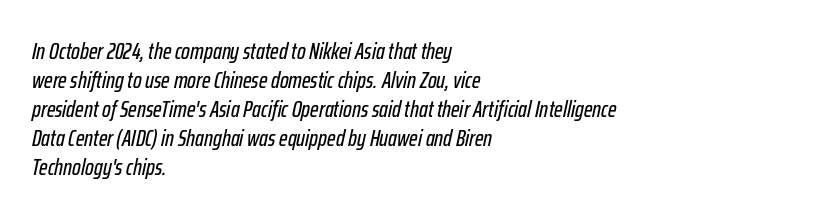
Q: Is the text italic (slanted)? A: Yes, it leans right by about 12 degrees.
Q: Is the text underlined? A: No.
Q: How is the paragraph aligned? A: Left-aligned.
Q: Is the spacing between letters normal or unusually wide? A: Normal.
Q: Is the spacing between lines tight, normal or loose? A: Normal.
